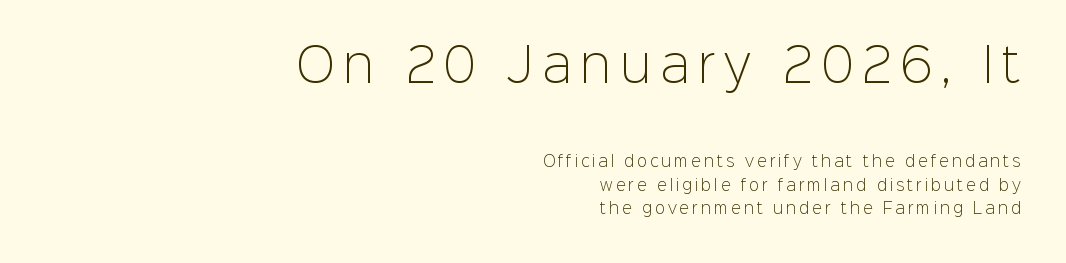
Q: Is the text bold? A: No.
Q: Is the text italic (slanted)? A: No, it is upright.
Q: Is the typeface a serif or a sans-serif typeface? A: Sans-serif.
Q: Is the text underlined? A: No.
Q: How is the paragraph aligned? A: Right-aligned.
Q: Is the spacing between lines tight, normal or loose? A: Normal.
Q: Which block of text is set in a larger size, the first (top) or the second (bottom)? A: The first (top) one.
Q: Width (condensed, normal, or wide)? A: Normal.
Q: Stroke contrast? A: Low.
Q: x-height? A: Medium.
Q: Monospaced? A: No.
